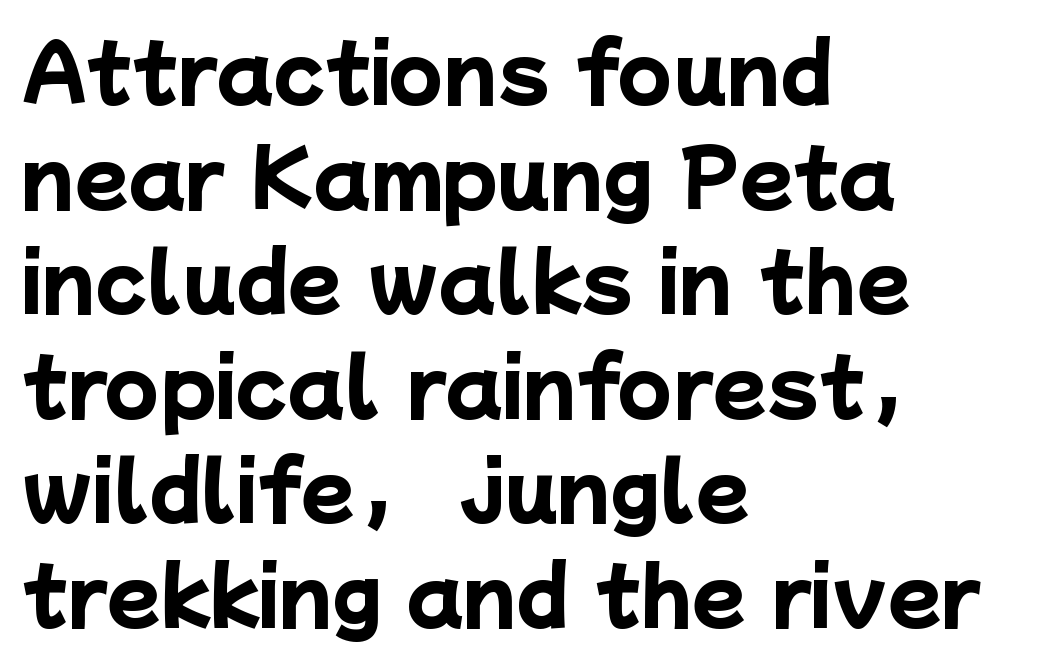
Chunky letters — that's bold for sure. The rendering uses natural spacing where letterforms have individual widths. A typesetter would label this face a sans. This sample is left-justified, so line endings fall wherever the words run out. Letters rest on an invisible, unmarked baseline. A typesetter would call this zero additional tracking.
